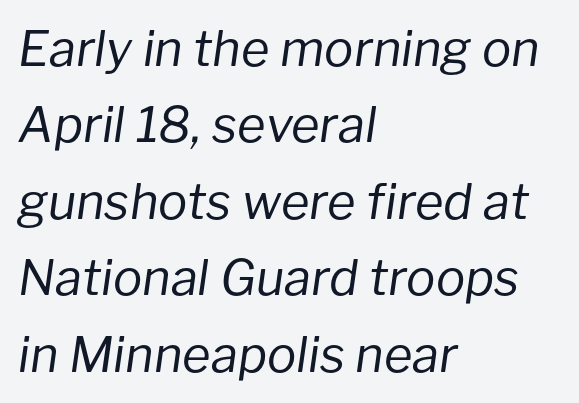
The rendering anchors every line to the left-hand side. Heft: none added — not bold. The letters are slanted; this is an italic face. Proportional: the letters do not fall into vertical columns.
